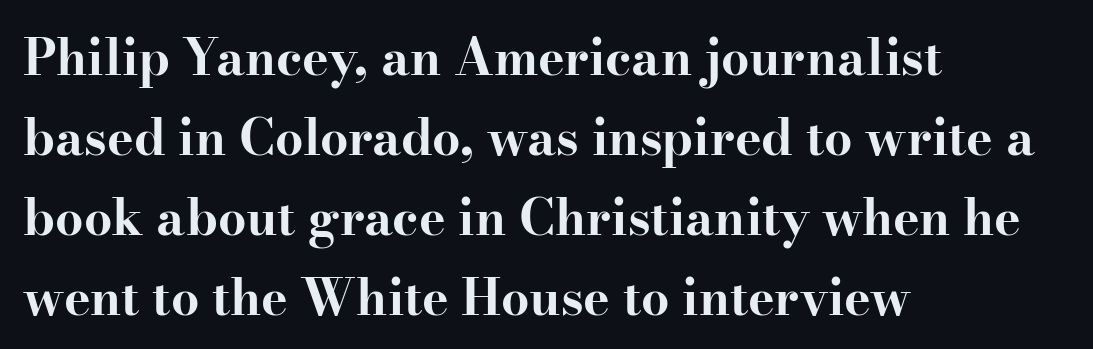
The font's upright variant was chosen for this text. Students, this is bold: see how much ink each stroke carries. Underline: absent. These lines are rendered in a variable-pitch font.
